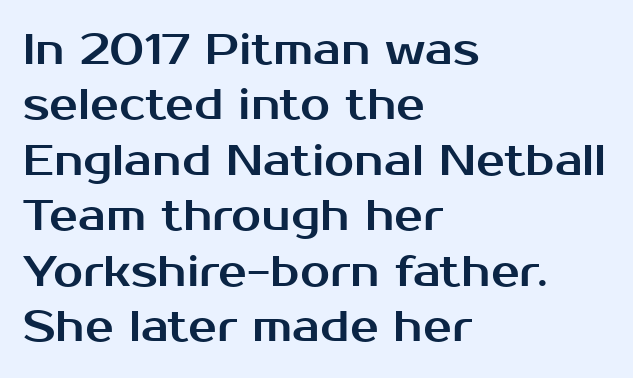
{"serif": "no", "italic": "no", "width": "normal", "stroke_contrast": "medium", "x_height": "medium", "monospaced": "no", "underline": "no", "align": "left", "line_spacing": "normal", "line_spacing_ratio": 1.29, "letter_spacing": "normal", "letter_spacing_em": 0.0, "glyph_px": 43}
